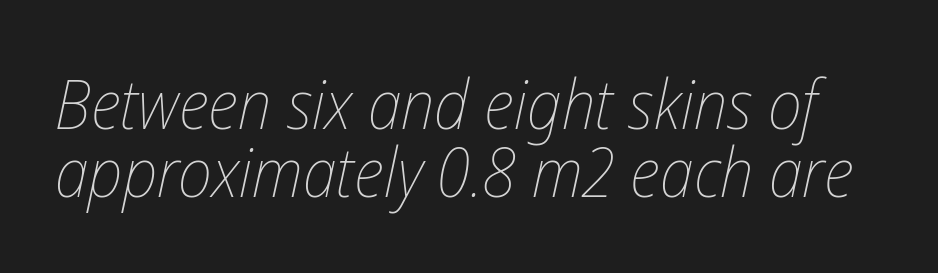
The image shows 69 px thin, condensed type, italic (leaning right); set tight line spacing (0.98x), normal letter spacing, not underlined; low stroke contrast and a medium x-height.
